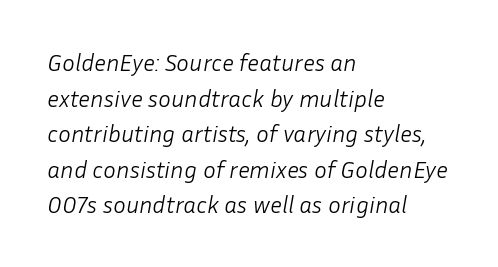
{"italic": "yes", "lean": "right", "slant_degrees": 10, "bold": "no", "underline": "no", "align": "left", "line_spacing": "normal", "line_spacing_ratio": 1.48, "letter_spacing": "normal", "letter_spacing_em": 0.0, "glyph_px": 24}
